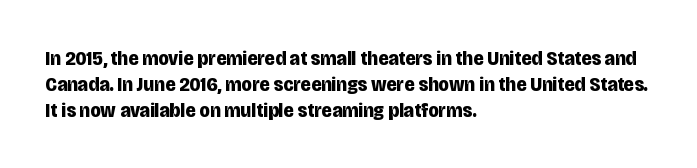
The letters stand upright; this is a roman face. Every row of glyphs begins at an identical x-position on the left. Between one letter and the next there's only the usual sliver of space. Caption: bold face, heavy strokes.
